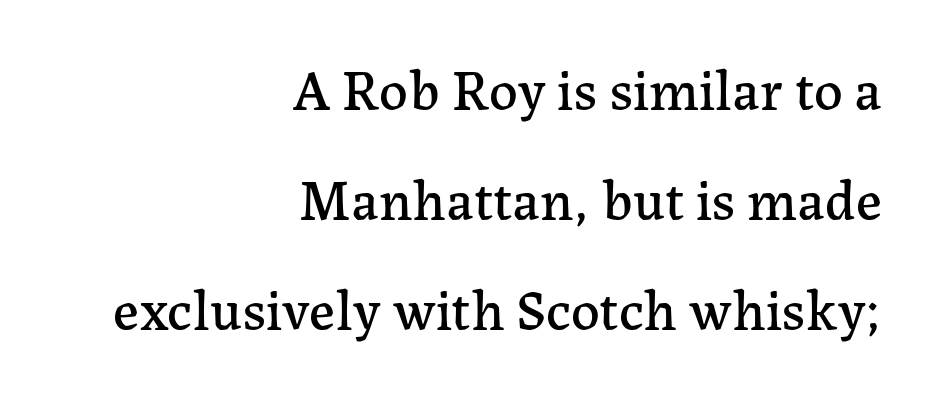
{"serif": "yes", "italic": "no", "width": "normal", "stroke_contrast": "low", "x_height": "medium", "monospaced": "no", "underline": "no", "align": "right", "line_spacing": "loose", "line_spacing_ratio": 1.93, "letter_spacing": "normal", "letter_spacing_em": 0.0, "glyph_px": 57}
